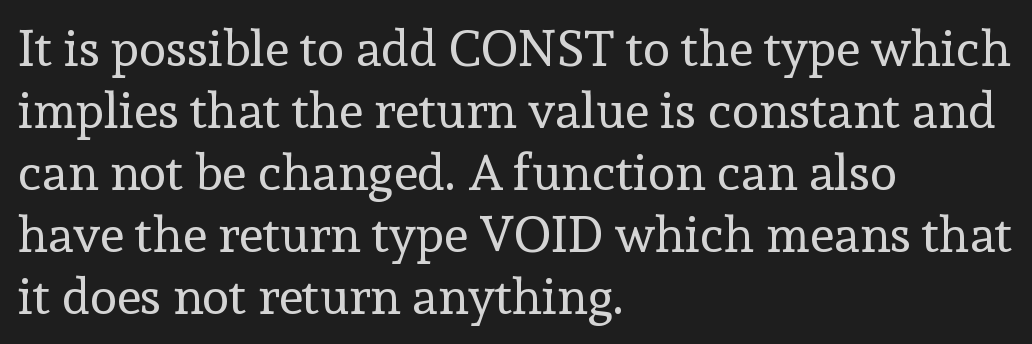
{"serif": "yes", "italic": "no", "bold": "no", "weight": "regular", "width": "normal", "x_height": "medium", "monospaced": "no", "underline": "no", "align": "left", "line_spacing_ratio": 1.24, "letter_spacing": "normal", "letter_spacing_em": 0.0, "glyph_px": 50}
